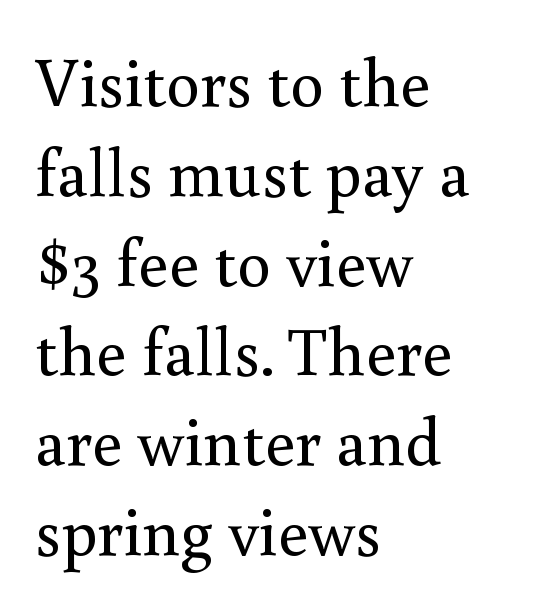
No extra ink here — the face is not bold. Classification — serif. Proportional: the letters do not fall into vertical columns. Leftover space on each line is placed entirely after the last word.
